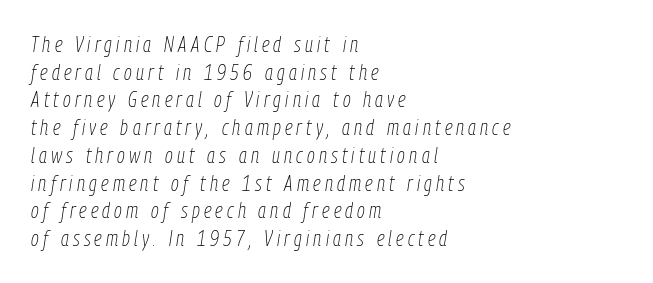
The foot of each line stays bare and open. Would a proofreader flag this as italicized? Yes. No heavy texture on the line: the type isn't bold. Students, note that the glyphs here are deliberately spaced far apart. Leading: standard. Left-aligned paragraph, ragged on the right.
